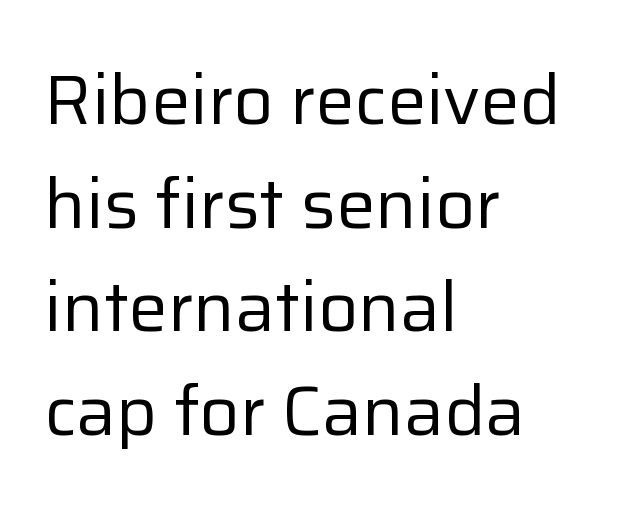
{"serif": "no", "italic": "no", "bold": "no", "weight": "regular", "width": "normal", "stroke_contrast": "low", "x_height": "medium", "monospaced": "no", "underline": "no", "align": "left", "line_spacing": "normal", "line_spacing_ratio": 1.48, "letter_spacing": "normal", "letter_spacing_em": 0.0, "glyph_px": 70}
